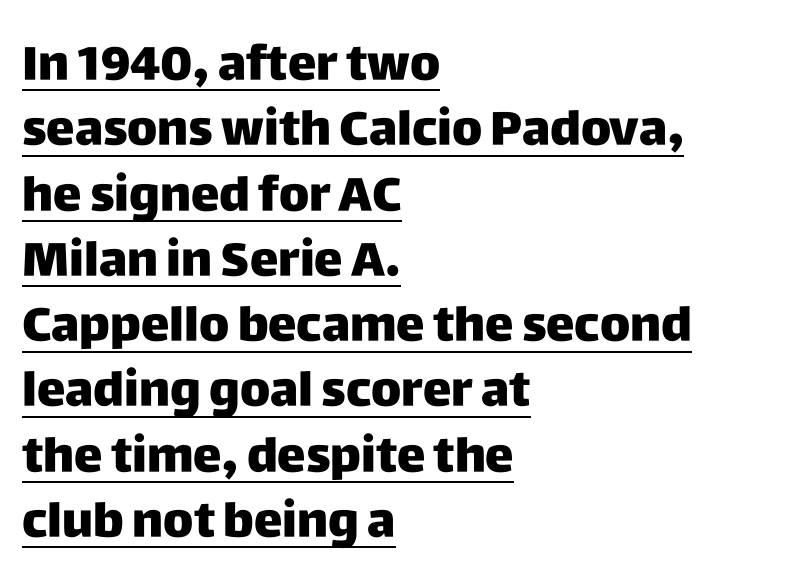
Spacing verdict: proportional, widths tailored to each character. These words are printed bold, with thick strokes throughout. The face used here is rendered with its standard letterfit. What decoration does the sample have? An underline.
